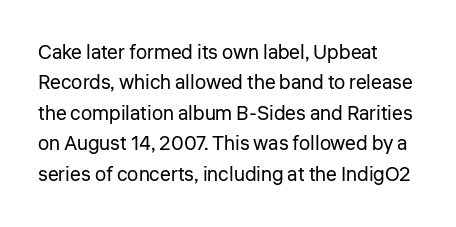
Q: Is the text bold? A: No.
Q: Is the text italic (slanted)? A: No, it is upright.
Q: Is the text underlined? A: No.
Q: How is the paragraph aligned? A: Left-aligned.
Q: Is the spacing between letters normal or unusually wide? A: Normal.
Q: Is the spacing between lines tight, normal or loose? A: Normal.
